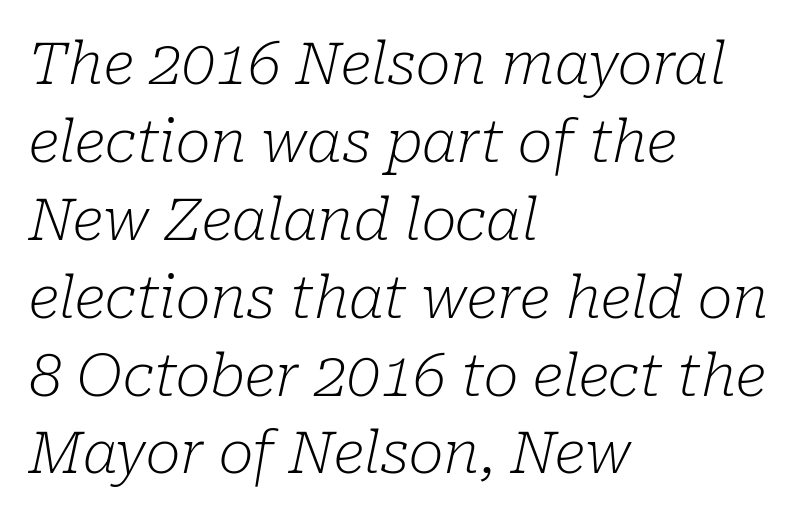
In CSS terms this would be text-align: left. Each letter keeps its own natural width here, so spacing adapts to shape. No chunkiness to these letters — they're not bold. Stroke terminals: seriffed.
